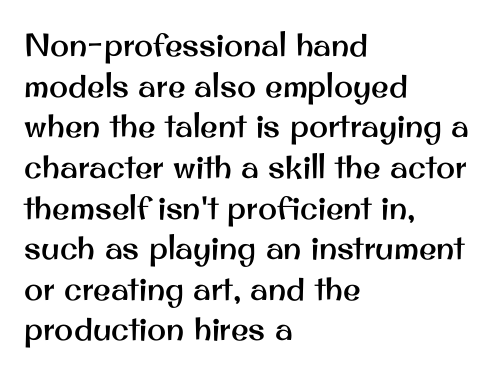
{"serif": "no", "italic": "no", "width": "normal", "stroke_contrast": "medium", "x_height": "small", "monospaced": "no", "underline": "no", "align": "left", "line_spacing": "normal", "line_spacing_ratio": 1.27, "letter_spacing": "normal", "letter_spacing_em": 0.0, "glyph_px": 32}
